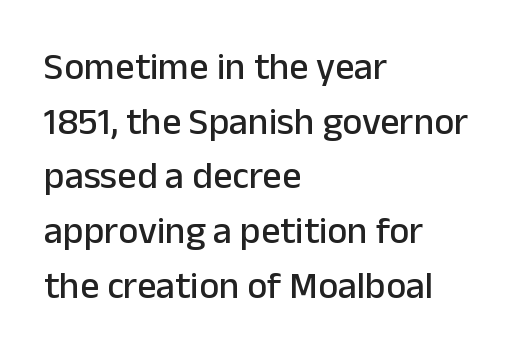
Q: Is the text italic (slanted)? A: No, it is upright.
Q: Is the typeface a serif or a sans-serif typeface? A: Sans-serif.
Q: Is the text underlined? A: No.
Q: How is the paragraph aligned? A: Left-aligned.
Q: Is the spacing between letters normal or unusually wide? A: Normal.
Q: Is the spacing between lines tight, normal or loose? A: Normal.
Q: Width (condensed, normal, or wide)? A: Normal.
Q: Stroke contrast? A: Low.
Q: x-height? A: Medium.
Q: Monospaced? A: No.
